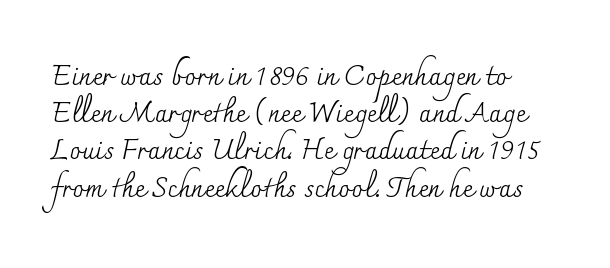
The image shows 28 px regular-weight serif type; set left-aligned, normal line spacing (1.33x), normal letter spacing, not underlined; medium stroke contrast and a small x-height.
